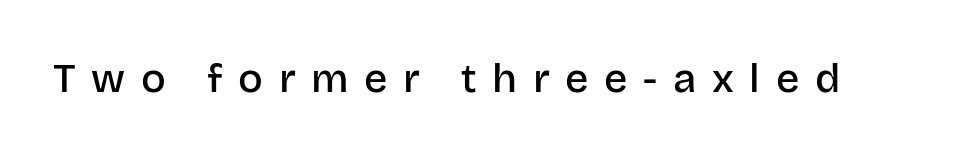
{"serif": "no", "italic": "no", "bold": "semi", "weight": "semibold", "width": "normal", "stroke_contrast": "low", "x_height": "large", "monospaced": "no", "underline": "no", "letter_spacing": "wide", "letter_spacing_em": 0.38, "glyph_px": 41}
